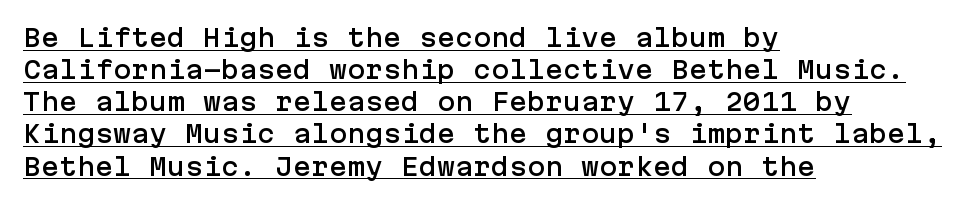
Q: Is the text italic (slanted)? A: No, it is upright.
Q: Is the text underlined? A: Yes.
Q: How is the paragraph aligned? A: Left-aligned.
Q: Is the spacing between letters normal or unusually wide? A: Normal.
Q: Is the spacing between lines tight, normal or loose? A: Normal.
